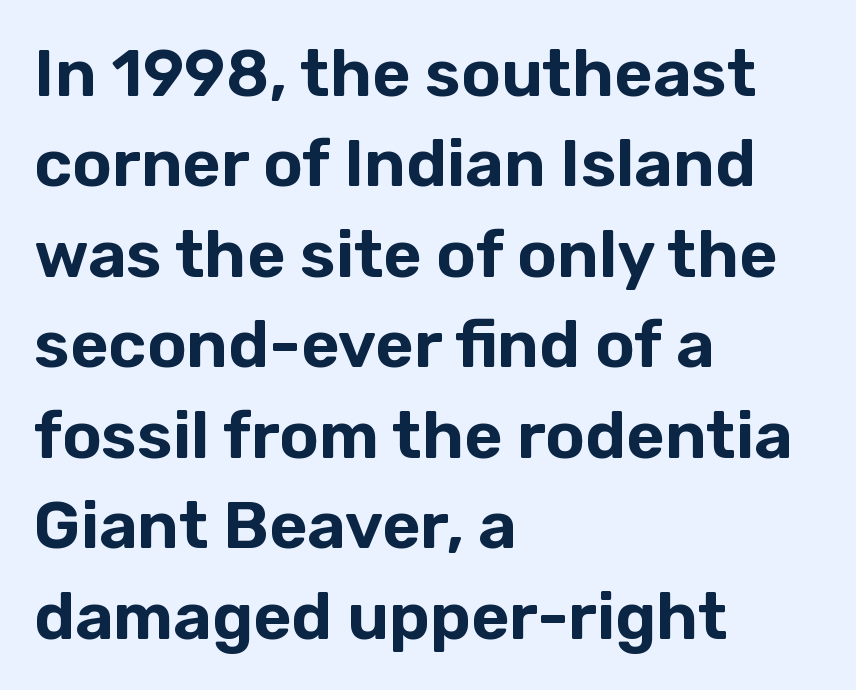
The image shows 66 px sans-serif type, upright; set left-aligned, normal line spacing (1.37x), normal letter spacing, not underlined; low stroke contrast and a medium x-height.
